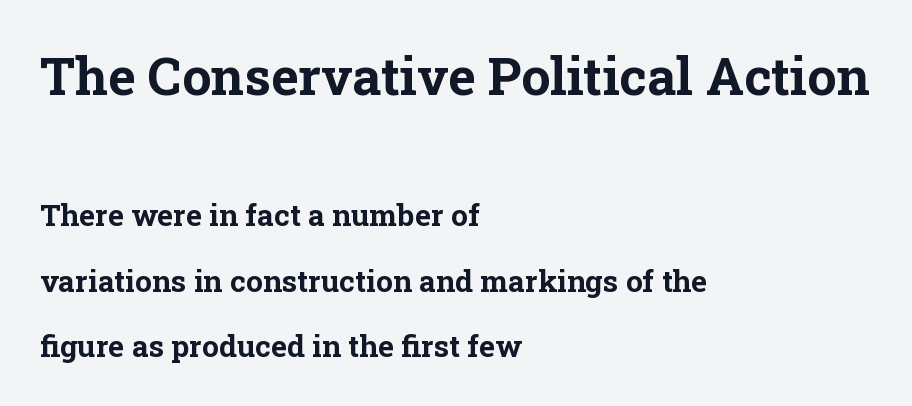
The face used here is proportionally spaced, like ordinary book or web type. The upper block of text is set noticeably larger than the block beneath it. A great deal of white space separates one row of letters from the next. Letterform terminals end in serifs throughout the passage. Emphasis by weight is at full strength: bold. The area under the type is left untouched.
